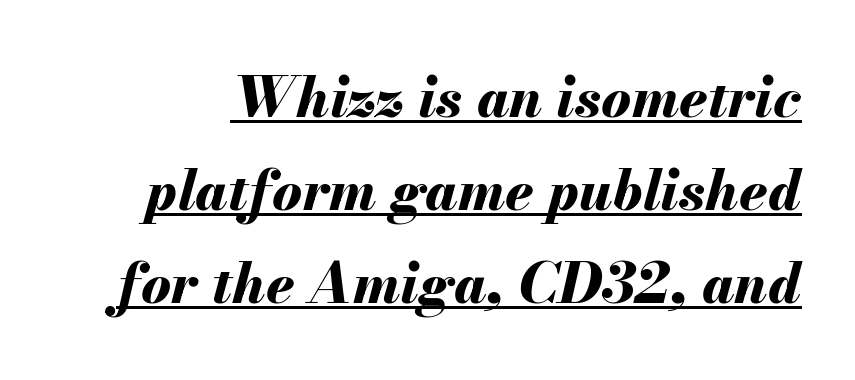
The block of text has a typical density, with ordinary space between rows. The rendering applies a slant to the glyphs. Caption: standard tracking, unaltered. The typesetting leans heavy: a genuine bold. You could not count columns in this text — the font is proportionally spaced. Like a heading marked for emphasis, these lines bear an underscore.
